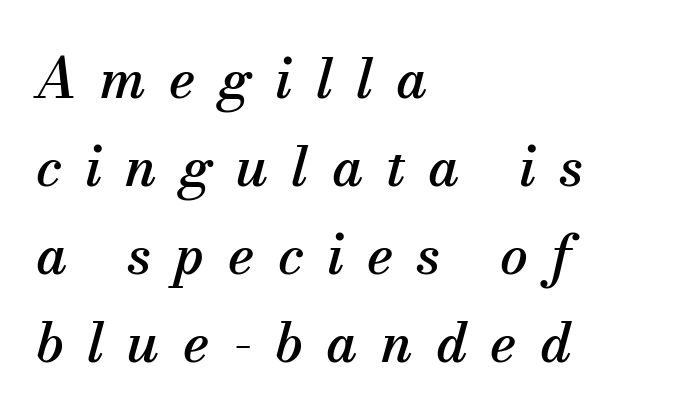
Q: Is the text italic (slanted)? A: Yes, it leans right by about 13 degrees.
Q: Is the typeface a serif or a sans-serif typeface? A: Serif.
Q: Is the text underlined? A: No.
Q: How is the paragraph aligned? A: Left-aligned.
Q: Is the spacing between letters normal or unusually wide? A: Unusually wide.
Q: Is the spacing between lines tight, normal or loose? A: Normal.
Q: Width (condensed, normal, or wide)? A: Normal.
Q: Stroke contrast? A: Medium.
Q: x-height? A: Small.
Q: Monospaced? A: No.
